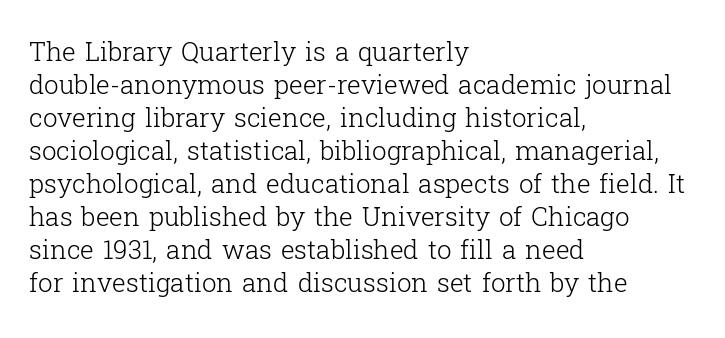
The image shows 26 px text type, upright; set left-aligned, normal line spacing (1.27x), normal letter spacing, not underlined.
